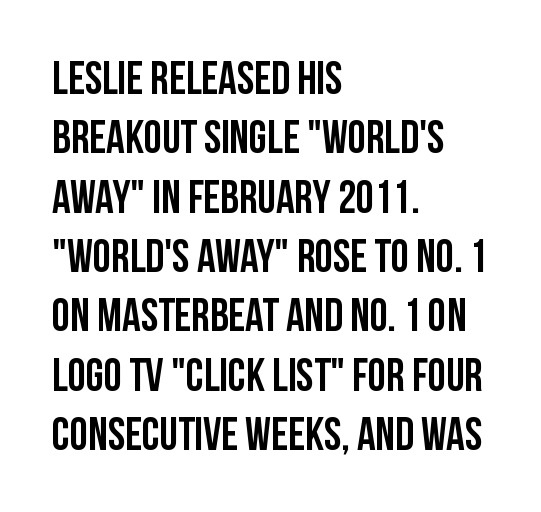
Q: Is the text italic (slanted)? A: No, it is upright.
Q: Is the typeface a serif or a sans-serif typeface? A: Sans-serif.
Q: Is the text underlined? A: No.
Q: How is the paragraph aligned? A: Left-aligned.
Q: Is the spacing between letters normal or unusually wide? A: Normal.
Q: Is the spacing between lines tight, normal or loose? A: Normal.
Q: Width (condensed, normal, or wide)? A: Condensed.
Q: Stroke contrast? A: Low.
Q: x-height? A: Large.
Q: Monospaced? A: No.
